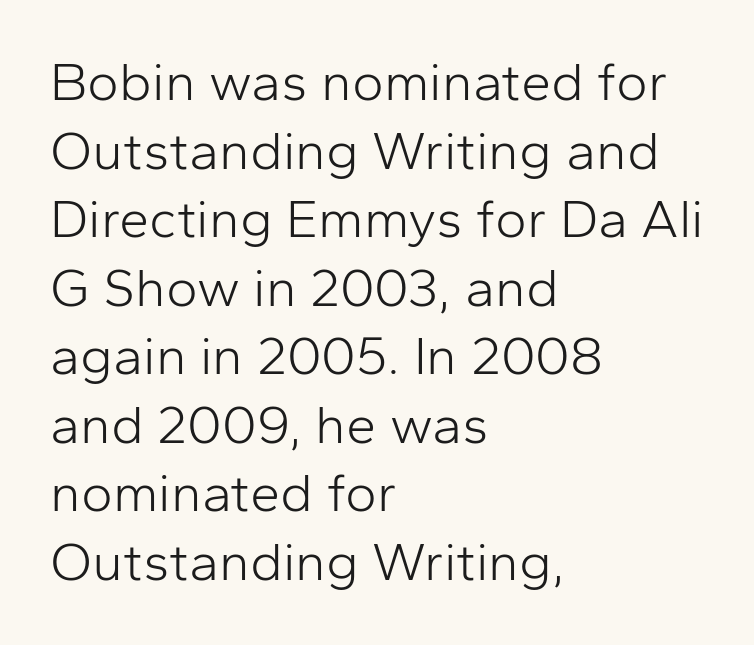
Q: Is the text bold? A: No.
Q: Is the text italic (slanted)? A: No, it is upright.
Q: Is the typeface a serif or a sans-serif typeface? A: Sans-serif.
Q: Is the text underlined? A: No.
Q: How is the paragraph aligned? A: Left-aligned.
Q: Is the spacing between letters normal or unusually wide? A: Normal.
Q: Is the spacing between lines tight, normal or loose? A: Normal.
Q: Width (condensed, normal, or wide)? A: Normal.
Q: Stroke contrast? A: Low.
Q: x-height? A: Medium.
Q: Monospaced? A: No.
